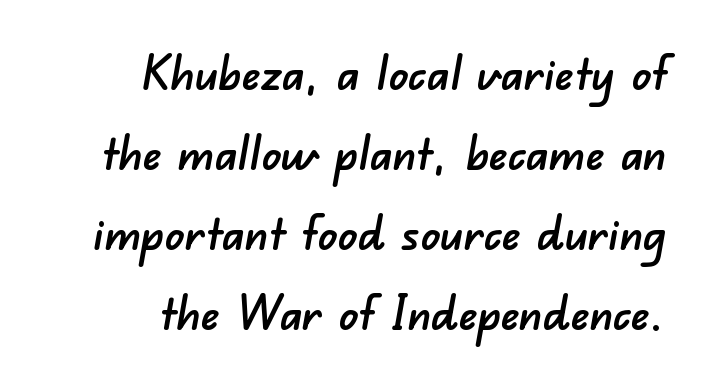
{"serif": "no", "width": "normal", "stroke_contrast": "low", "x_height": "small", "monospaced": "no", "underline": "no", "align": "right", "line_spacing": "normal", "line_spacing_ratio": 1.67, "letter_spacing": "normal", "letter_spacing_em": 0.0, "glyph_px": 48}
